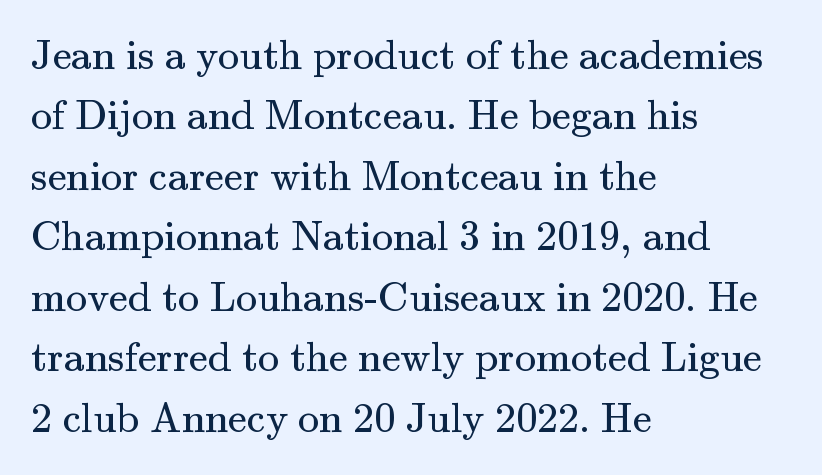
Q: Is the text bold? A: No.
Q: Is the text italic (slanted)? A: No, it is upright.
Q: Is the typeface a serif or a sans-serif typeface? A: Serif.
Q: Is the text underlined? A: No.
Q: How is the paragraph aligned? A: Left-aligned.
Q: Is the spacing between letters normal or unusually wide? A: Normal.
Q: Is the spacing between lines tight, normal or loose? A: Normal.
Q: Width (condensed, normal, or wide)? A: Normal.
Q: Stroke contrast? A: Medium.
Q: x-height? A: Small.
Q: Monospaced? A: No.
